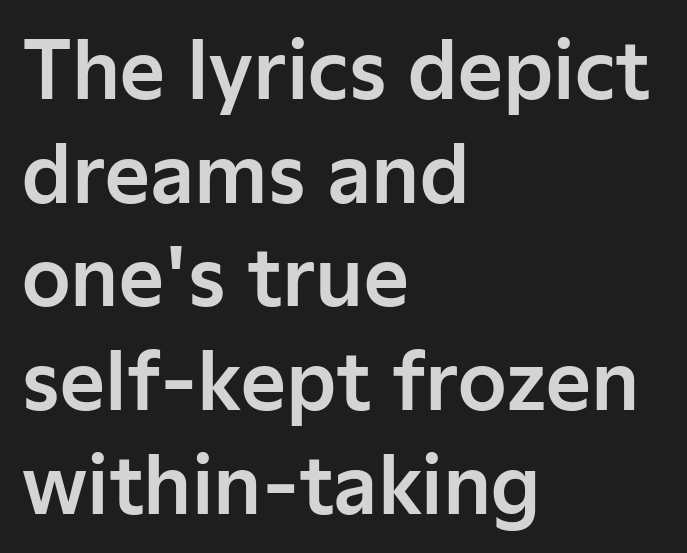
The image shows 78 px sans-serif type, upright; set left-aligned, normal line spacing (1.33x), normal letter spacing, not underlined; low stroke contrast and a medium x-height.
